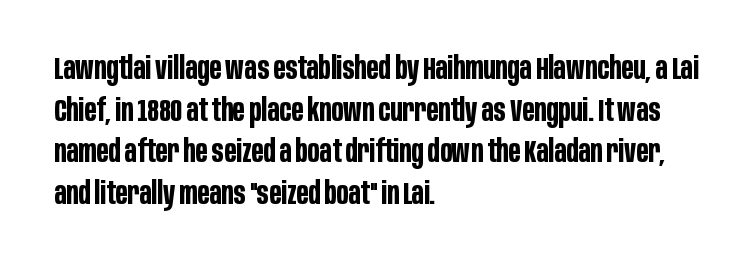
Descenders hang freely into open space. Compared with a centered layout, this one pins lines to the left instead. Do the characters align in a grid? No, the font is proportional. Words appear dense and cohesive because spacing is normal.
